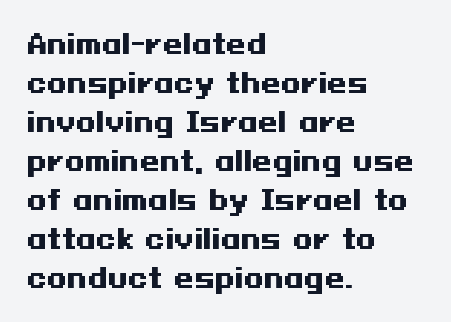
The image shows 26 px bold type, upright; set left-aligned, normal line spacing (1.5x), normal letter spacing, not underlined.
